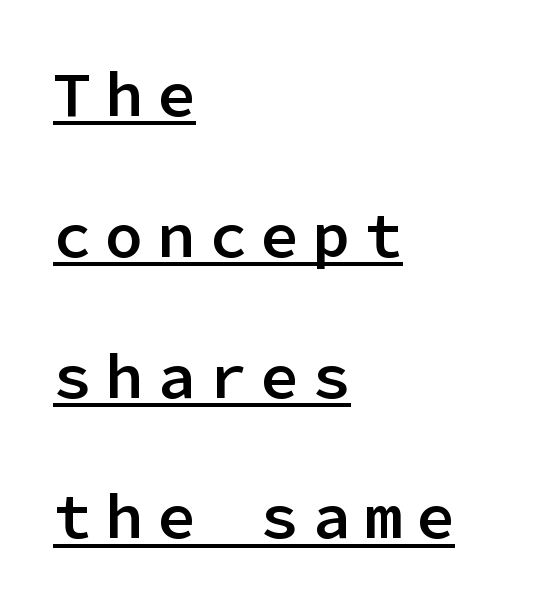
The image shows 64 px semibold sans-serif type, upright, monospaced; set left-aligned, loose line spacing (2.2x), unusually wide letter spacing (+0.21 em), underlined; low stroke contrast and a medium x-height.
